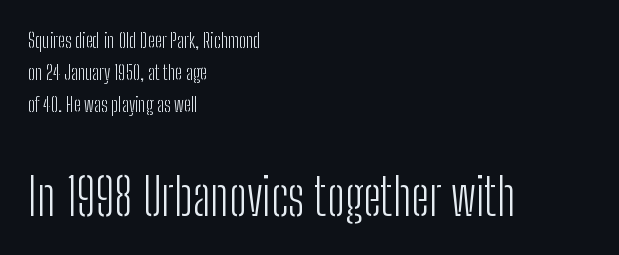
{"serif": "no", "italic": "no", "bold": "no", "weight": "light", "width": "condensed", "stroke_contrast": "low", "x_height": "medium", "monospaced": "no", "underline": "no", "align": "left", "line_spacing": "normal", "line_spacing_ratio": 1.6, "letter_spacing": "normal", "letter_spacing_em": 0.0, "larger_block": "second", "size_ratio": 2.55, "glyph_px": 51}
